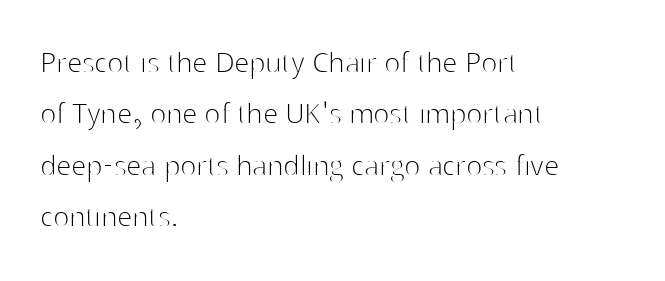
The font family rendered here belongs to the sans-serif group. Horizontal bands of white between lines are of average thickness. The lettering holds an erect, upright posture throughout. Note the varied advance widths — an 'i' is clearly narrower than an 'm'.
